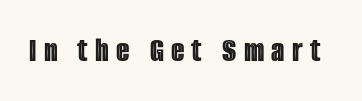
Q: Is the text italic (slanted)? A: No, it is upright.
Q: Is the text underlined? A: No.
Q: Is the spacing between letters normal or unusually wide? A: Unusually wide.
Q: Width (condensed, normal, or wide)? A: Condensed.
Q: x-height? A: Large.
Q: Monospaced? A: No.
